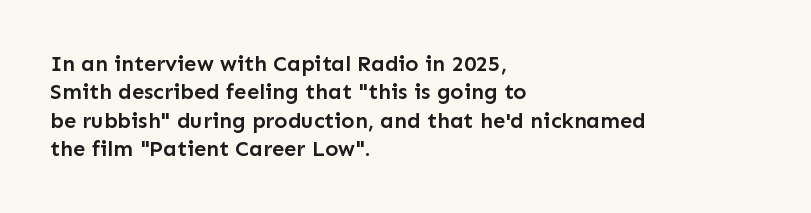
Tall strokes in this sample are plumb rather than angled. Caption: multi-line text, flush left, ragged right. Underline: absent. No extra tracking has been applied to these lines. The passage shown stacks its lines at a standard gap.
